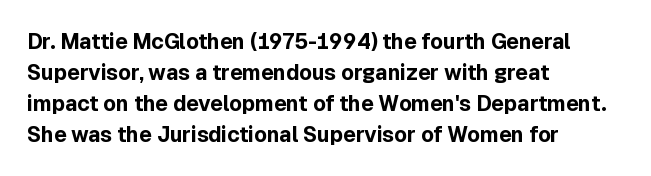
Posture: vertical. A classic flush-left, rag-right setting is used for this passage. Horizontal bands of white between lines are of average thickness. Each word holds together tightly as a unit, with standard inter-letter gaps. The font is running at its bold setting.
